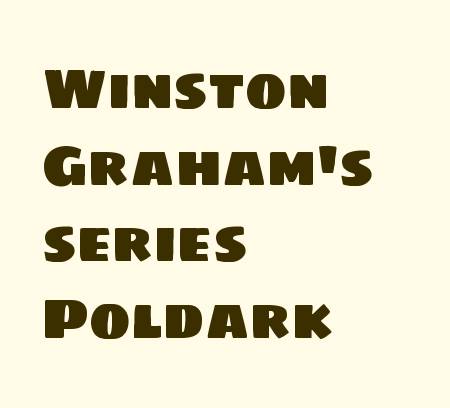
Line beginnings align vertically; line endings do not. Standard letterfit; no display-style spreading of the glyphs. Only glyphs here, with clear space below each row. The letters advance in unequal steps, a hallmark of proportional type. This block has exactly the height ordinary leading produces.
